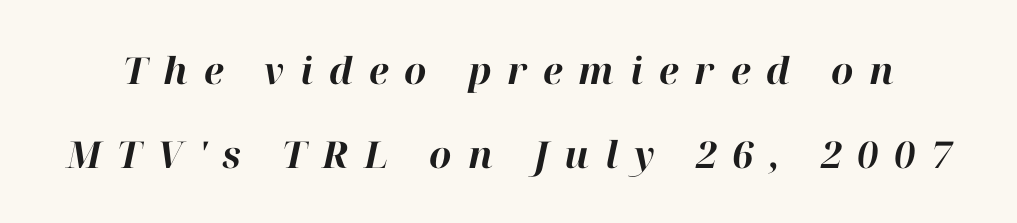
{"italic": "yes", "lean": "right", "slant_degrees": 12, "bold": "yes", "weight": "bold", "width": "normal", "stroke_contrast": "high", "x_height": "medium", "monospaced": "no", "underline": "no", "line_spacing": "loose", "line_spacing_ratio": 2.27, "letter_spacing": "wide", "letter_spacing_em": 0.43, "glyph_px": 37}
